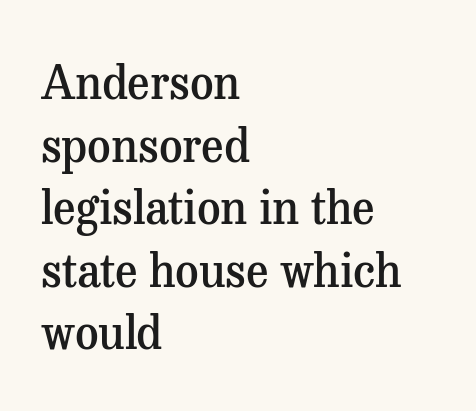
The image shows 46 px semibold serif type, upright; set left-aligned, normal line spacing (1.36x), normal letter spacing, not underlined; medium stroke contrast and a medium x-height.
